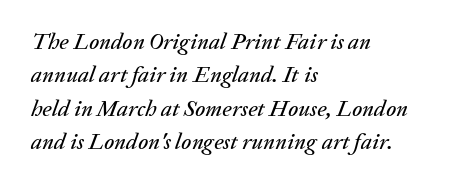
The paragraph shown leans on its left margin. This sample uses plain, unmodified letter spacing. Only glyphs here, with clear space below each row. This is oblique type, the kind used for emphasis or titles. Regarding leading, the lines here are spaced in the standard way.
